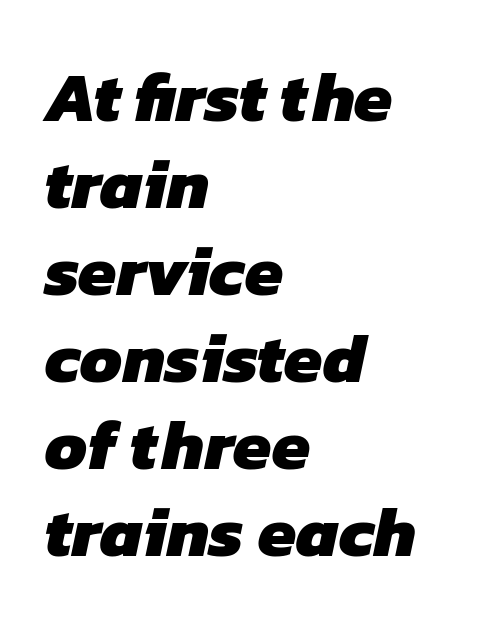
Q: Is the text bold? A: Yes.
Q: Is the typeface a serif or a sans-serif typeface? A: Sans-serif.
Q: Is the text underlined? A: No.
Q: How is the paragraph aligned? A: Left-aligned.
Q: Is the spacing between letters normal or unusually wide? A: Normal.
Q: Is the spacing between lines tight, normal or loose? A: Normal.
Q: Width (condensed, normal, or wide)? A: Normal.
Q: Stroke contrast? A: Low.
Q: x-height? A: Medium.
Q: Monospaced? A: No.
